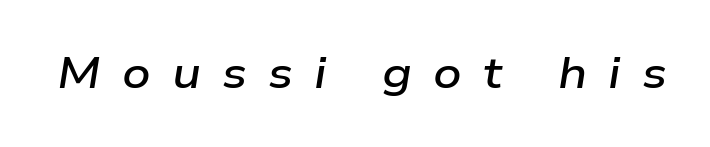
The image shows 44 px semibold, wide type, italic (leaning right); set unusually wide letter spacing (+0.48 em), not underlined; low stroke contrast and a medium x-height.
